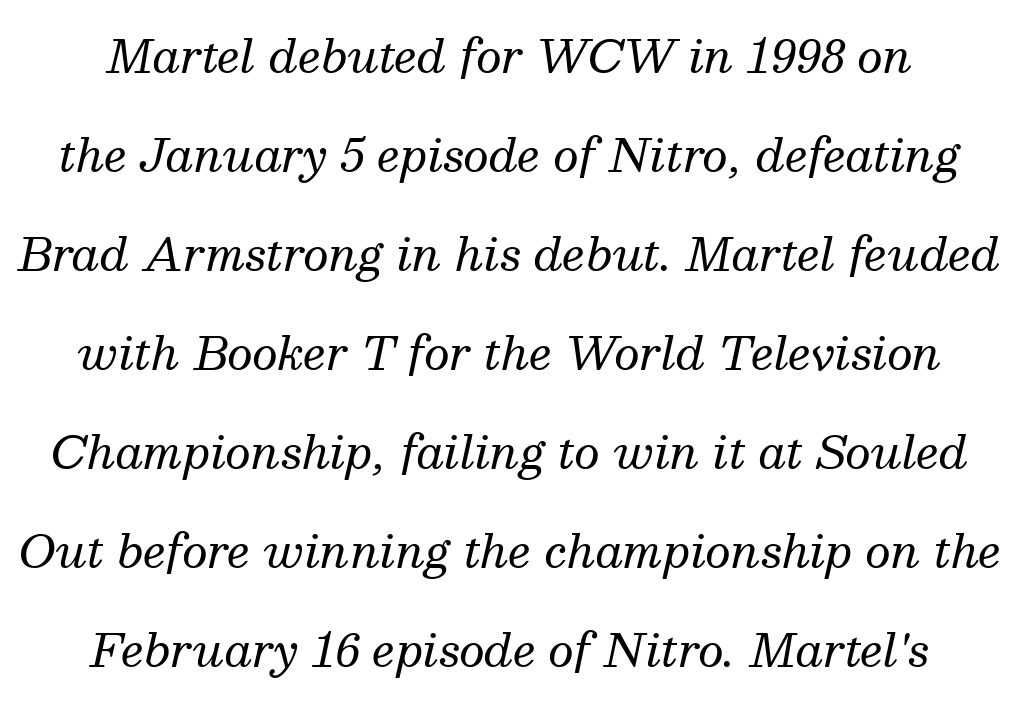
{"serif": "yes", "italic": "yes", "lean": "right", "slant_degrees": 13, "bold": "no", "weight": "regular", "width": "normal", "stroke_contrast": "medium", "x_height": "medium", "monospaced": "no", "underline": "no", "align": "center", "line_spacing": "loose", "line_spacing_ratio": 2.2, "letter_spacing": "normal", "letter_spacing_em": 0.0, "glyph_px": 45}
